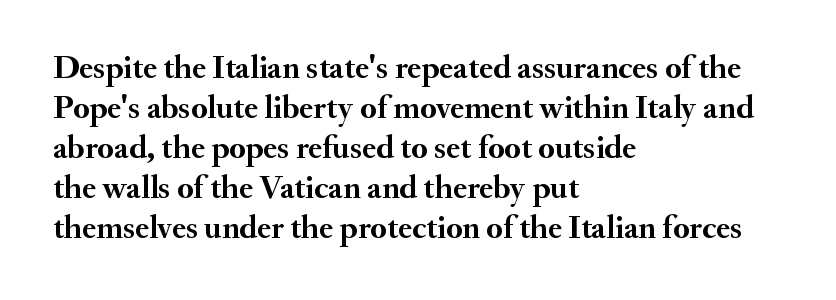
{"serif": "yes", "italic": "no", "bold": "yes", "weight": "semibold", "width": "normal", "stroke_contrast": "medium", "x_height": "small", "monospaced": "no", "underline": "no", "align": "left", "line_spacing_ratio": 1.21, "letter_spacing": "normal", "letter_spacing_em": 0.0, "glyph_px": 33}
